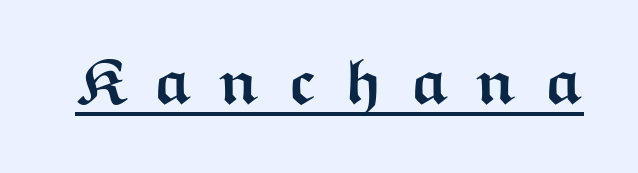
The image shows 64 px semibold, wide sans-serif type, upright; set unusually wide letter spacing (+0.42 em), underlined; medium stroke contrast and a medium x-height.
